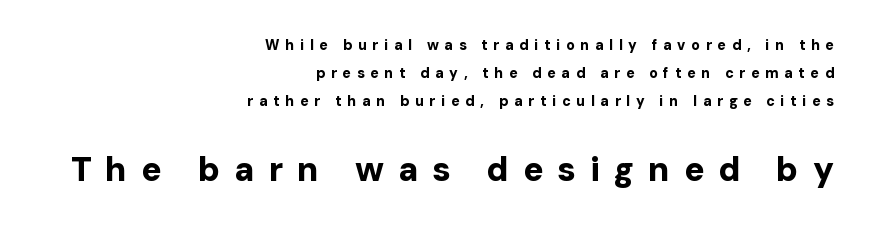
The rendering uses natural spacing where letterforms have individual widths. Heft: maximum for text — a bold. The passage shown begins with its smaller block and ends with its larger one. Check where the strokes stop: nothing finishes them off — pure sans. The type is letterspaced generously, with wide tracking.
